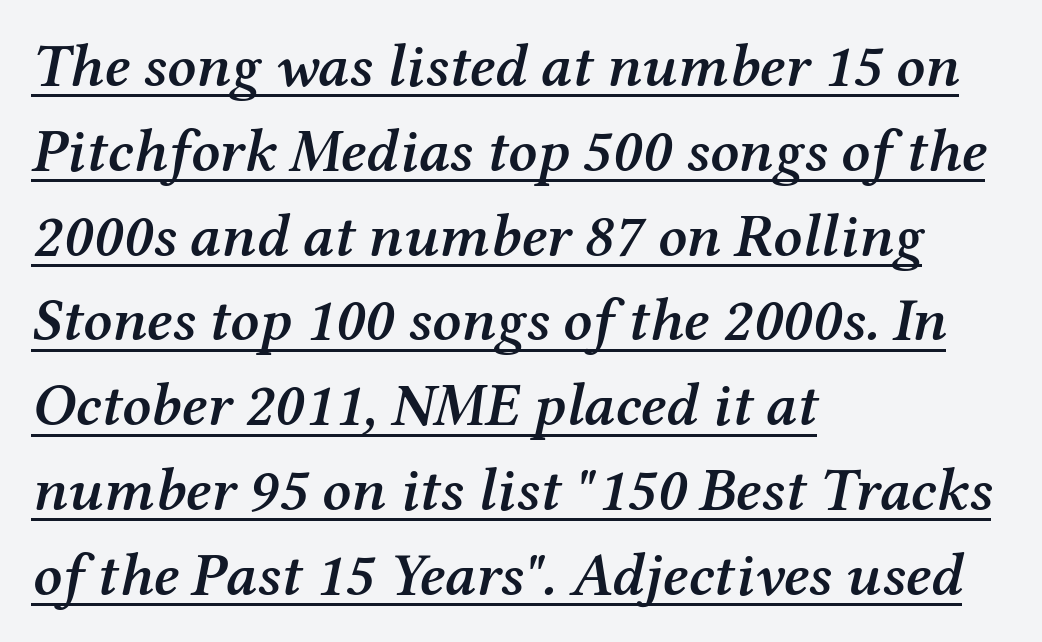
Q: Is the text bold? A: Semi-bold.
Q: Is the text italic (slanted)? A: Yes, it leans right by about 12 degrees.
Q: Is the typeface a serif or a sans-serif typeface? A: Serif.
Q: Is the text underlined? A: Yes.
Q: How is the paragraph aligned? A: Left-aligned.
Q: Is the spacing between letters normal or unusually wide? A: Normal.
Q: Is the spacing between lines tight, normal or loose? A: Normal.
Q: Width (condensed, normal, or wide)? A: Normal.
Q: Stroke contrast? A: Medium.
Q: x-height? A: Medium.
Q: Monospaced? A: No.
